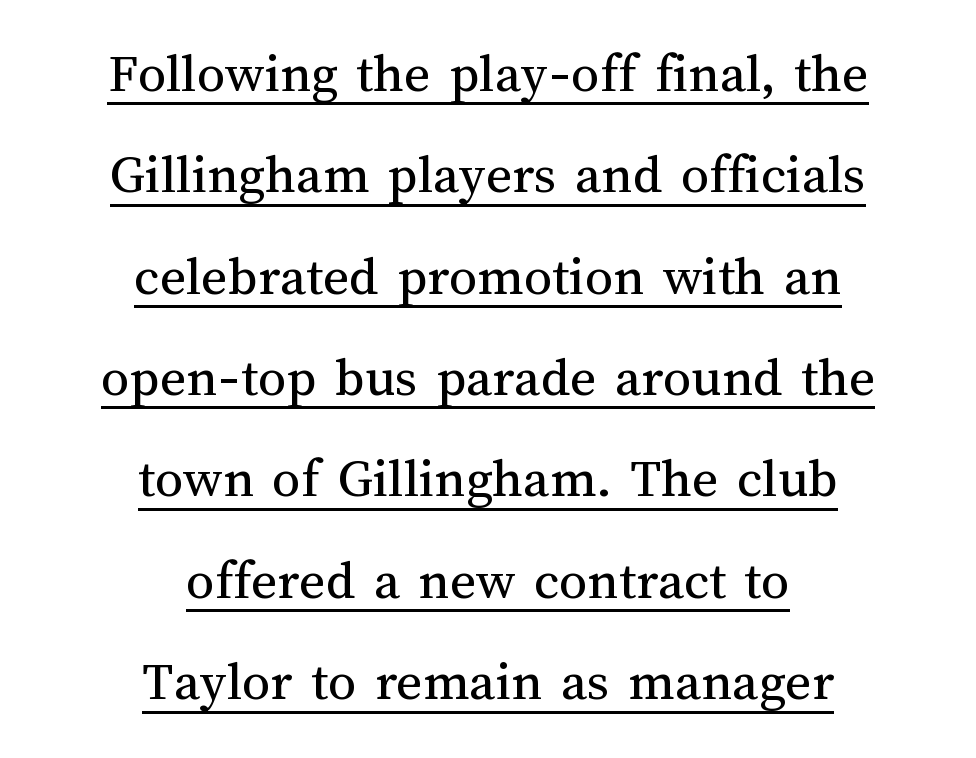
The image shows 56 px regular-weight type, upright; set centered, line spacing 1.81x, normal letter spacing, underlined; medium stroke contrast and a medium x-height.
